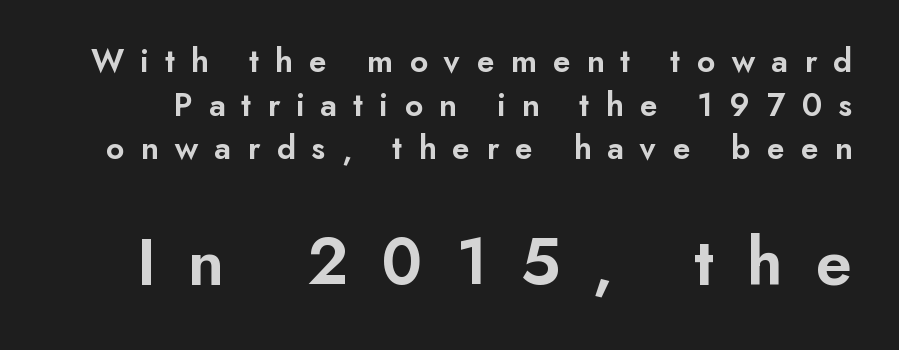
The image shows 69 px semibold sans-serif type, upright; set normal line spacing (1.28x), unusually wide letter spacing (+0.47 em), not underlined; the second (bottom) block is 2.03x larger; low stroke contrast and a small x-height.
